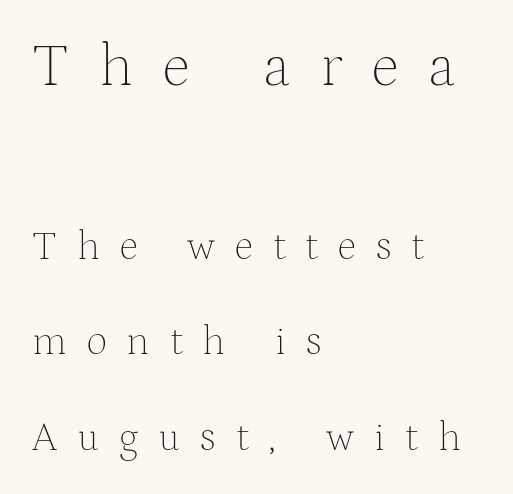
Q: Is the text bold? A: No.
Q: Is the text italic (slanted)? A: No, it is upright.
Q: Is the typeface a serif or a sans-serif typeface? A: Serif.
Q: Is the text underlined? A: No.
Q: How is the paragraph aligned? A: Left-aligned.
Q: Is the spacing between letters normal or unusually wide? A: Unusually wide.
Q: Is the spacing between lines tight, normal or loose? A: Loose.
Q: Which block of text is set in a larger size, the first (top) or the second (bottom)? A: The first (top) one.
Q: Width (condensed, normal, or wide)? A: Normal.
Q: Stroke contrast? A: Medium.
Q: x-height? A: Medium.
Q: Monospaced? A: No.
